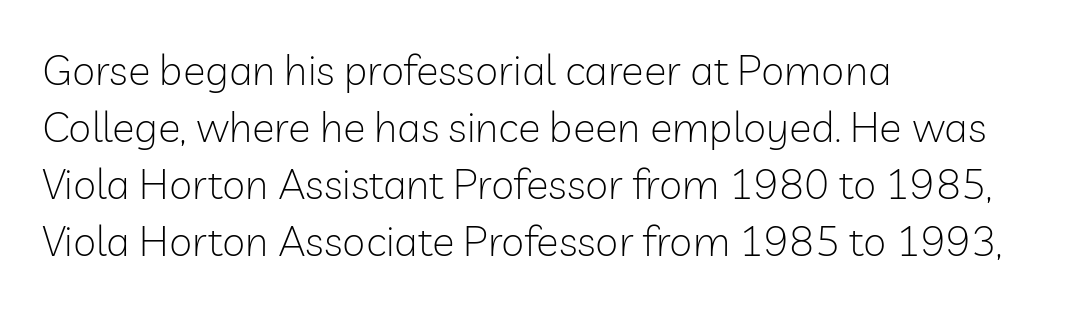
Q: Is the text bold? A: No.
Q: Is the text italic (slanted)? A: No, it is upright.
Q: Is the typeface a serif or a sans-serif typeface? A: Sans-serif.
Q: Is the text underlined? A: No.
Q: How is the paragraph aligned? A: Left-aligned.
Q: Is the spacing between letters normal or unusually wide? A: Normal.
Q: Is the spacing between lines tight, normal or loose? A: Normal.
Q: Width (condensed, normal, or wide)? A: Normal.
Q: Stroke contrast? A: Low.
Q: x-height? A: Medium.
Q: Monospaced? A: No.
